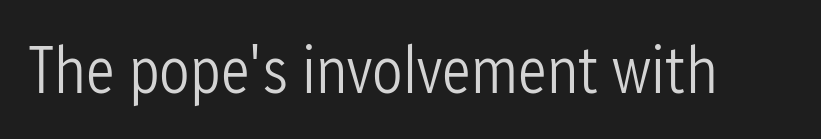
Each word holds together tightly as a unit, with standard inter-letter gaps. A roman cut, with each character standing at attention. Spacing verdict: proportional, widths tailored to each character. The zone under the glyphs is completely vacant. Stroke thickness stays within the range of a standard reading face or lighter.
